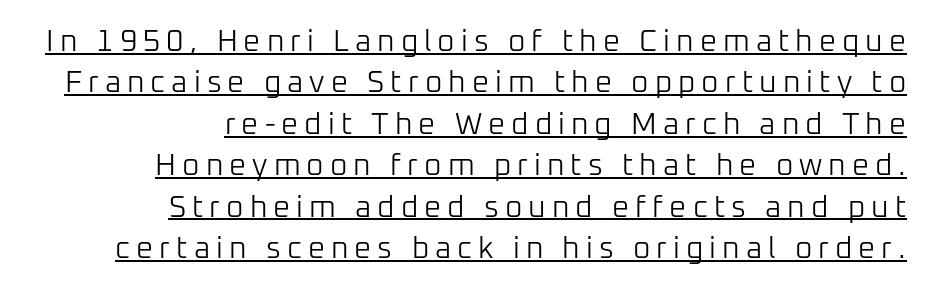
{"serif": "no", "italic": "no", "bold": "no", "weight": "light", "width": "normal", "stroke_contrast": "low", "x_height": "medium", "monospaced": "no", "underline": "yes", "align": "right", "line_spacing": "normal", "line_spacing_ratio": 1.38, "letter_spacing": "wide", "letter_spacing_em": 0.2, "glyph_px": 30}
